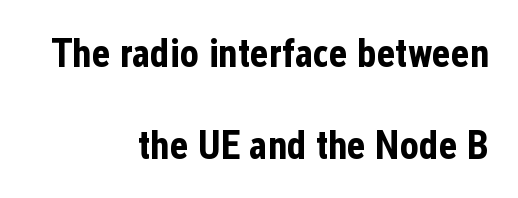
The face used here has the dense, thick strokes of a bold. Letterform terminals end flat and unadorned throughout the passage. Teacher's note: observe the even right margin — that is flush-right alignment. Character widths vary here, with narrow letters taking less room than wide ones.
